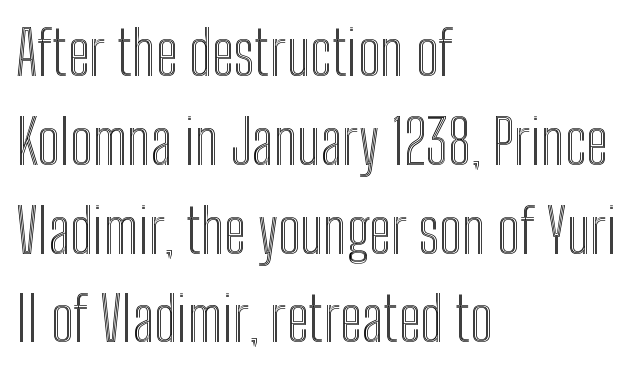
A typesetter would call this proportional, since set widths differ per character. Designer's note — italics off, roman on. Vertically, the passage feels balanced, rows spaced as you'd expect. Decoration check: the copy has no underline. The ragged edge is on the right, which tells us the setting is flush left.
